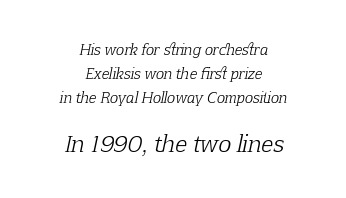
{"italic": "yes", "lean": "right", "slant_degrees": 12, "bold": "no", "underline": "no", "align": "center", "line_spacing_ratio": 1.71, "letter_spacing": "normal", "letter_spacing_em": 0.0, "larger_block": "second", "size_ratio": 1.57, "glyph_px": 22}
